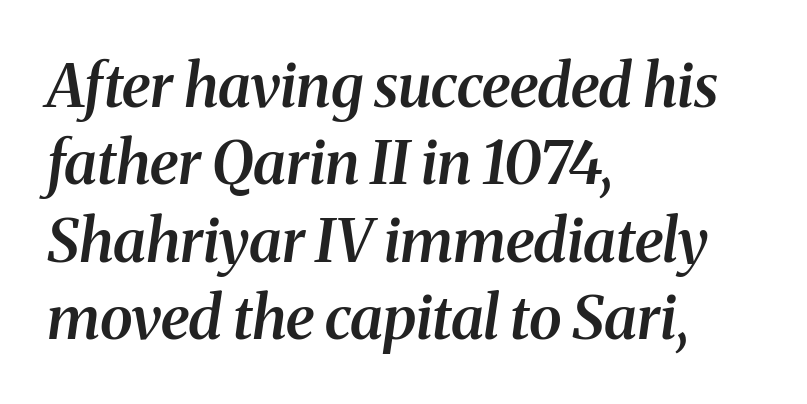
{"serif": "yes", "italic": "yes", "lean": "right", "slant_degrees": 8, "bold": "semi", "weight": "semibold", "width": "normal", "stroke_contrast": "medium", "x_height": "medium", "monospaced": "no", "underline": "no", "align": "left", "line_spacing": "normal", "line_spacing_ratio": 1.29, "letter_spacing": "normal", "letter_spacing_em": 0.0, "glyph_px": 60}
